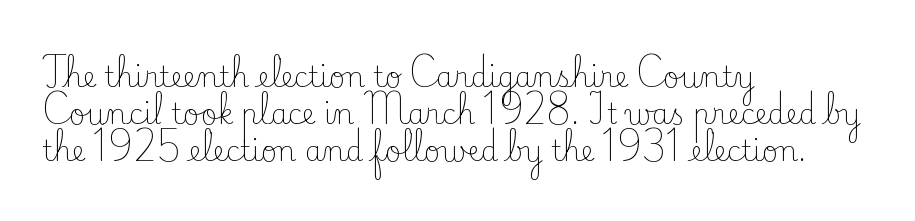
{"serif": "yes", "italic": "no", "bold": "no", "weight": "light", "width": "normal", "stroke_contrast": "low", "x_height": "small", "monospaced": "no", "underline": "no", "align": "left", "line_spacing": "normal", "line_spacing_ratio": 1.32, "letter_spacing": "normal", "letter_spacing_em": 0.0, "glyph_px": 28}
